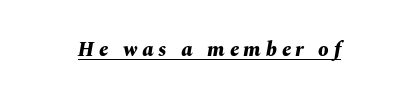
{"italic": "yes", "lean": "right", "slant_degrees": 10, "bold": "yes", "underline": "yes", "align": "center", "letter_spacing": "wide", "letter_spacing_em": 0.22, "glyph_px": 21}
